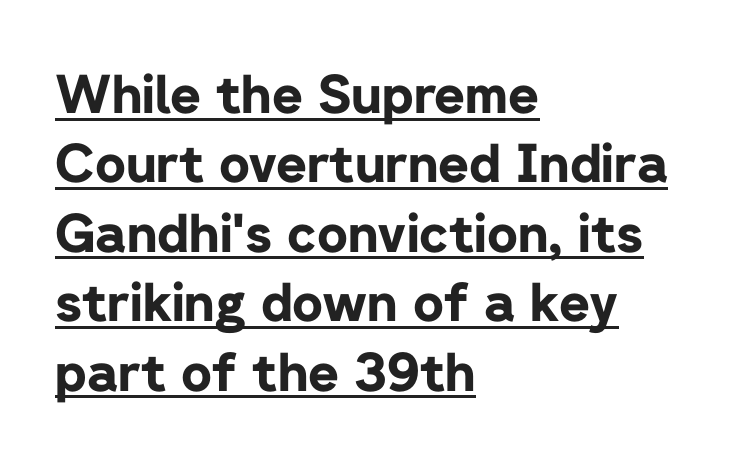
Q: Is the text bold? A: Yes.
Q: Is the text italic (slanted)? A: No, it is upright.
Q: Is the typeface a serif or a sans-serif typeface? A: Sans-serif.
Q: Is the text underlined? A: Yes.
Q: How is the paragraph aligned? A: Left-aligned.
Q: Is the spacing between letters normal or unusually wide? A: Normal.
Q: Is the spacing between lines tight, normal or loose? A: Normal.
Q: Width (condensed, normal, or wide)? A: Normal.
Q: Stroke contrast? A: Low.
Q: x-height? A: Medium.
Q: Monospaced? A: No.
